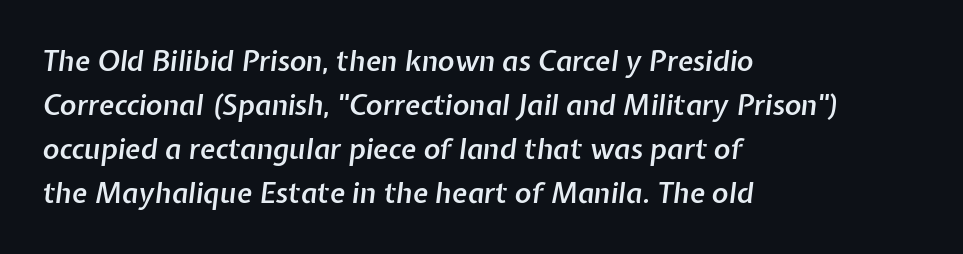
{"italic": "yes", "lean": "right", "slant_degrees": 7, "bold": "semi", "weight": "semibold", "width": "normal", "stroke_contrast": "low", "x_height": "medium", "monospaced": "no", "underline": "no", "align": "left", "line_spacing": "normal", "line_spacing_ratio": 1.57, "letter_spacing": "normal", "letter_spacing_em": 0.0, "glyph_px": 28}
